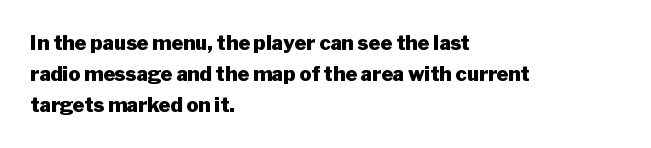
Q: Is the text bold? A: Yes.
Q: Is the text italic (slanted)? A: No, it is upright.
Q: Is the text underlined? A: No.
Q: How is the paragraph aligned? A: Left-aligned.
Q: Is the spacing between letters normal or unusually wide? A: Normal.
Q: Is the spacing between lines tight, normal or loose? A: Normal.
